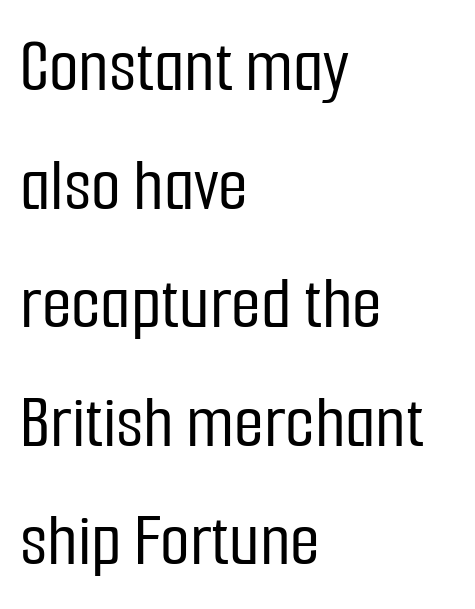
How are the letters spaced? Ordinarily, with no added tracking. Does the type have serifs? No, each stem ends abruptly. This is roman type, the default non-slanted kind. Each letter keeps its own natural width here, so spacing adapts to shape.
